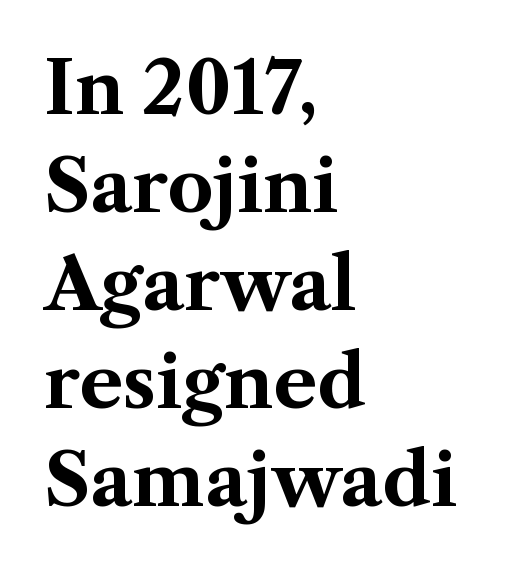
Q: Is the text bold? A: Yes.
Q: Is the text italic (slanted)? A: No, it is upright.
Q: Is the typeface a serif or a sans-serif typeface? A: Serif.
Q: Is the text underlined? A: No.
Q: How is the paragraph aligned? A: Left-aligned.
Q: Is the spacing between letters normal or unusually wide? A: Normal.
Q: Is the spacing between lines tight, normal or loose? A: Normal.
Q: Width (condensed, normal, or wide)? A: Normal.
Q: Stroke contrast? A: Medium.
Q: x-height? A: Medium.
Q: Monospaced? A: No.
